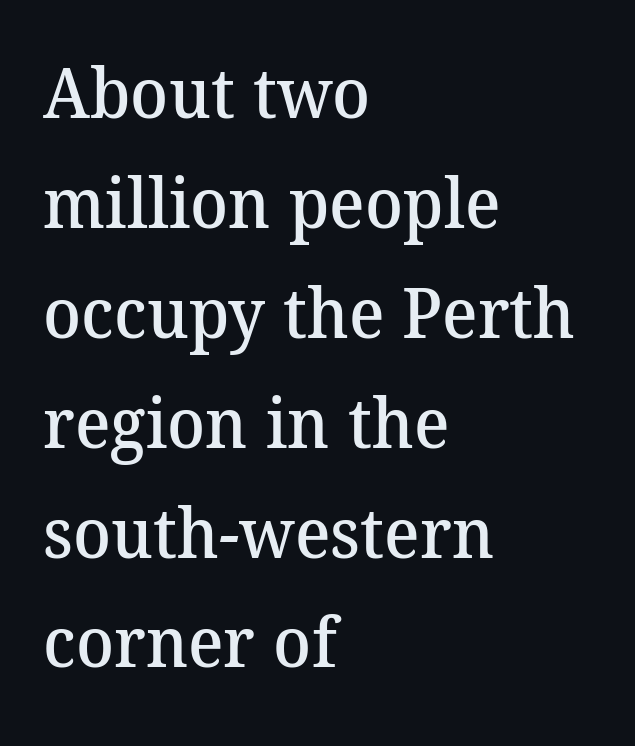
Note: serifs present on the glyphs. Just letters on the line, the space beneath them empty. A student would call this left alignment; a typographer would say flush left, rag right. The letterforms sit shoulder to shoulder at normal distance. The designer left line spacing at the default. As a designer I'd log this as weight 600, semibold.
